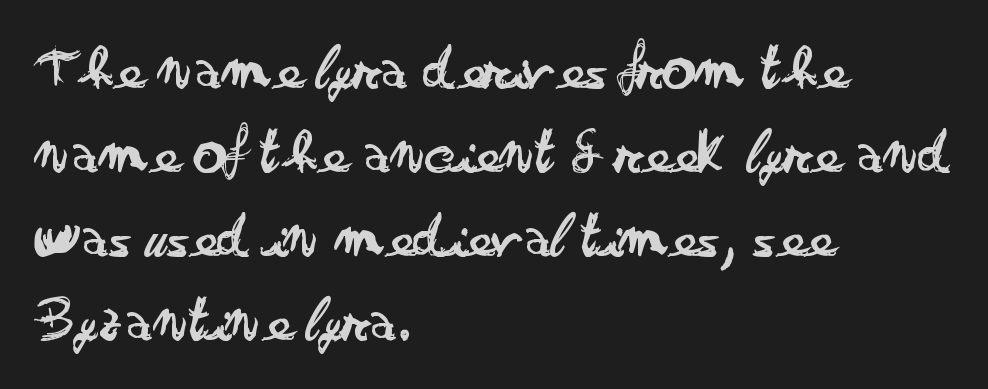
The image shows 65 px regular-weight, wide sans-serif type, upright; set left-aligned, normal line spacing (1.29x), normal letter spacing, not underlined; low stroke contrast and a small x-height.
